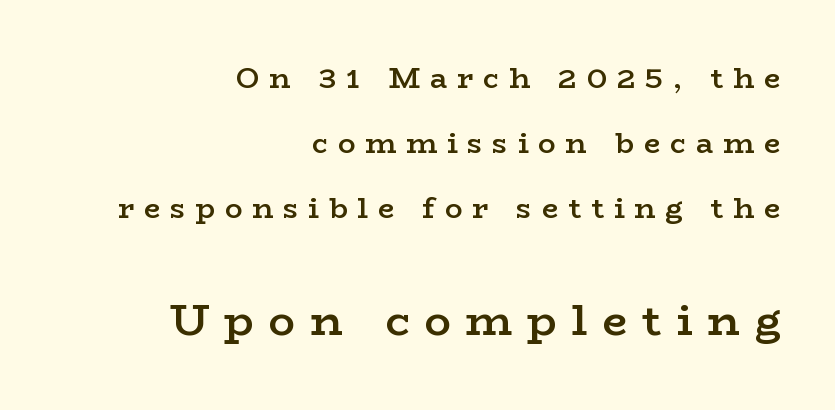
Q: Is the text bold? A: Semi-bold.
Q: Is the text italic (slanted)? A: No, it is upright.
Q: Is the typeface a serif or a sans-serif typeface? A: Serif.
Q: Is the text underlined? A: No.
Q: How is the paragraph aligned? A: Right-aligned.
Q: Is the spacing between letters normal or unusually wide? A: Unusually wide.
Q: Is the spacing between lines tight, normal or loose? A: Loose.
Q: Which block of text is set in a larger size, the first (top) or the second (bottom)? A: The second (bottom) one.
Q: Width (condensed, normal, or wide)? A: Wide.
Q: Stroke contrast? A: Low.
Q: x-height? A: Medium.
Q: Monospaced? A: No.
